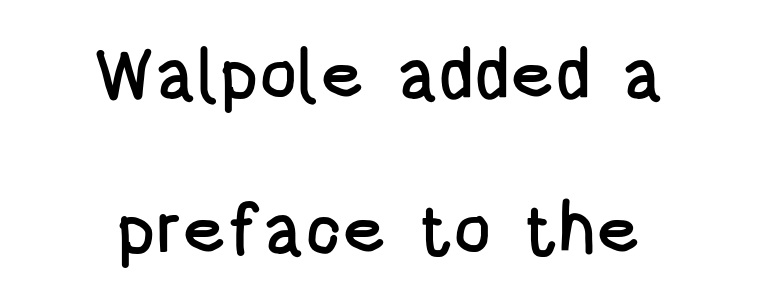
Q: Is the text italic (slanted)? A: No, it is upright.
Q: Is the typeface a serif or a sans-serif typeface? A: Sans-serif.
Q: Is the text underlined? A: No.
Q: How is the paragraph aligned? A: Centered.
Q: Is the spacing between letters normal or unusually wide? A: Normal.
Q: Is the spacing between lines tight, normal or loose? A: Loose.
Q: Width (condensed, normal, or wide)? A: Condensed.
Q: Stroke contrast? A: Low.
Q: x-height? A: Large.
Q: Monospaced? A: No.
